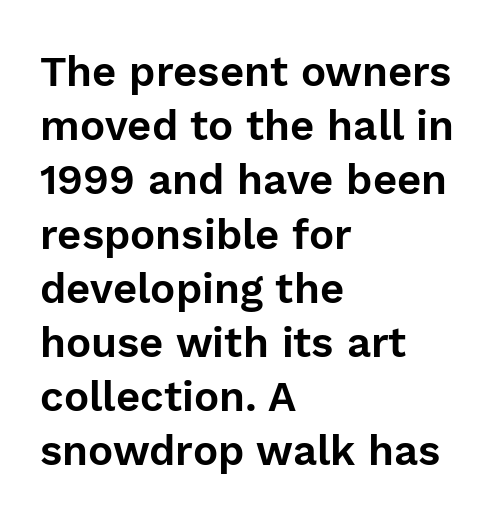
Does the copy run flush right? No — it runs flush left. Tracking value appears to be zero — textbook default spacing. The lines sit at an ordinary, default distance from one another. Nobody drew a line under any word here. Do the characters align in a grid? No, the font is proportional. No italicization has been applied; the sample stays upright.
